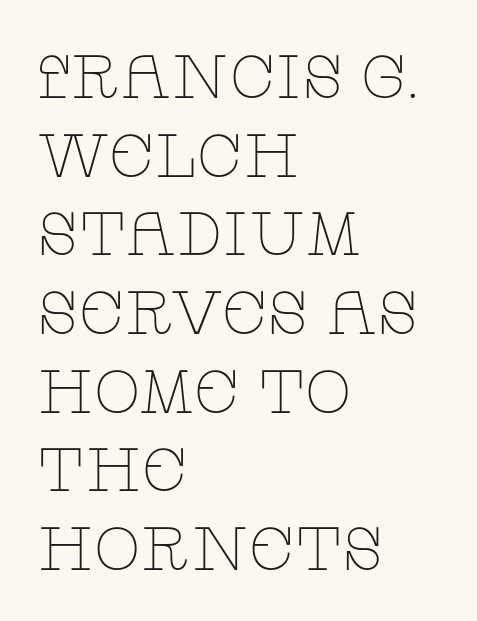
The image shows 61 px thin, wide serif type, upright; set left-aligned, normal line spacing (1.29x), normal letter spacing, not underlined; low stroke contrast and a large x-height.
